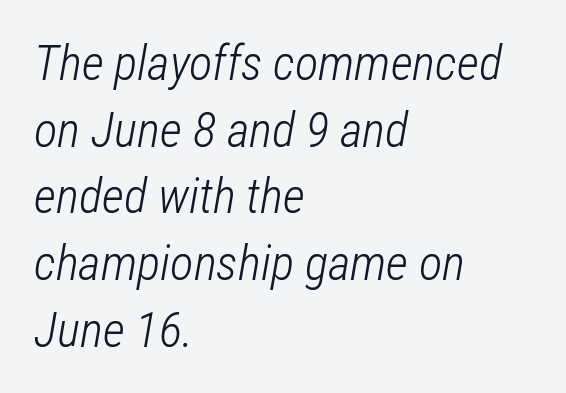
{"italic": "yes", "lean": "right", "slant_degrees": 12, "bold": "no", "weight": "light", "width": "condensed", "stroke_contrast": "low", "x_height": "medium", "monospaced": "no", "underline": "no", "align": "left", "line_spacing": "normal", "line_spacing_ratio": 1.36, "letter_spacing": "normal", "letter_spacing_em": 0.0, "glyph_px": 49}
